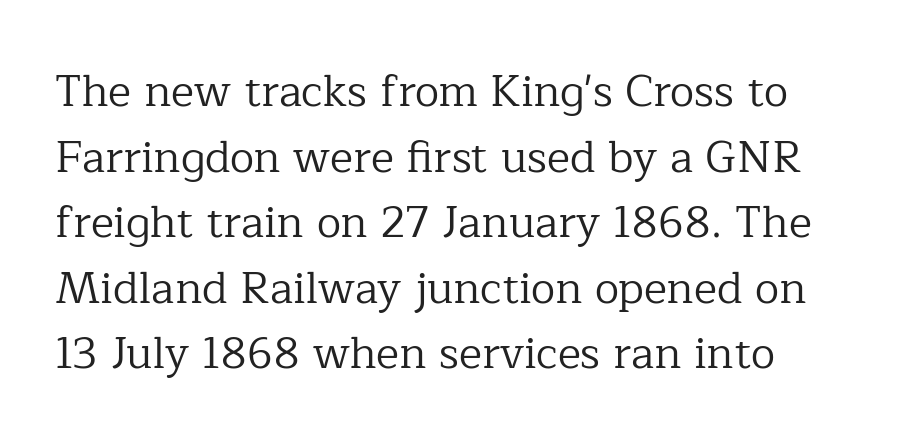
The image shows 44 px regular-weight serif type, upright; set normal line spacing (1.49x), normal letter spacing, not underlined; low stroke contrast and a medium x-height.
